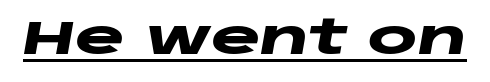
Q: Is the text bold? A: Yes.
Q: Is the text italic (slanted)? A: Yes, it leans right by about 10 degrees.
Q: Is the text underlined? A: Yes.
Q: Is the spacing between letters normal or unusually wide? A: Normal.
Q: Width (condensed, normal, or wide)? A: Wide.
Q: Stroke contrast? A: Low.
Q: x-height? A: Large.
Q: Monospaced? A: No.
